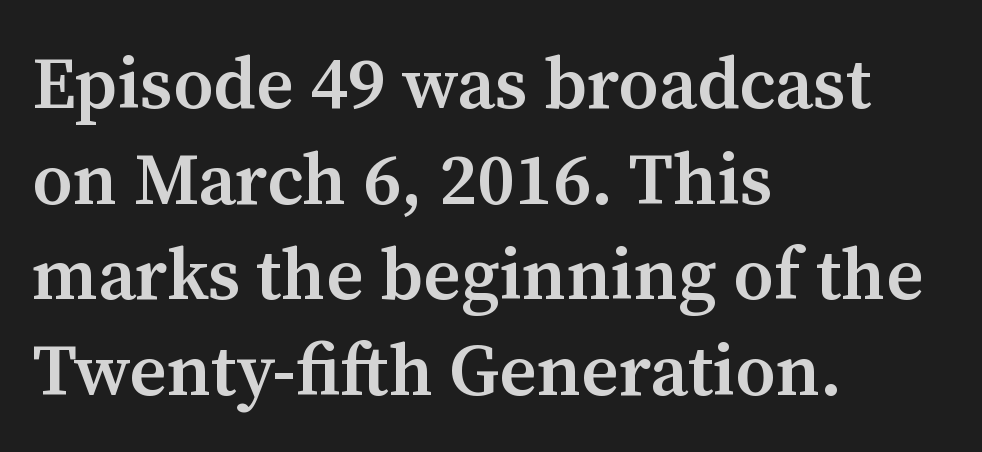
Q: Is the text bold? A: Semi-bold.
Q: Is the text italic (slanted)? A: No, it is upright.
Q: Is the typeface a serif or a sans-serif typeface? A: Serif.
Q: Is the text underlined? A: No.
Q: How is the paragraph aligned? A: Left-aligned.
Q: Is the spacing between letters normal or unusually wide? A: Normal.
Q: Is the spacing between lines tight, normal or loose? A: Normal.
Q: Width (condensed, normal, or wide)? A: Normal.
Q: Stroke contrast? A: Medium.
Q: x-height? A: Medium.
Q: Monospaced? A: No.
